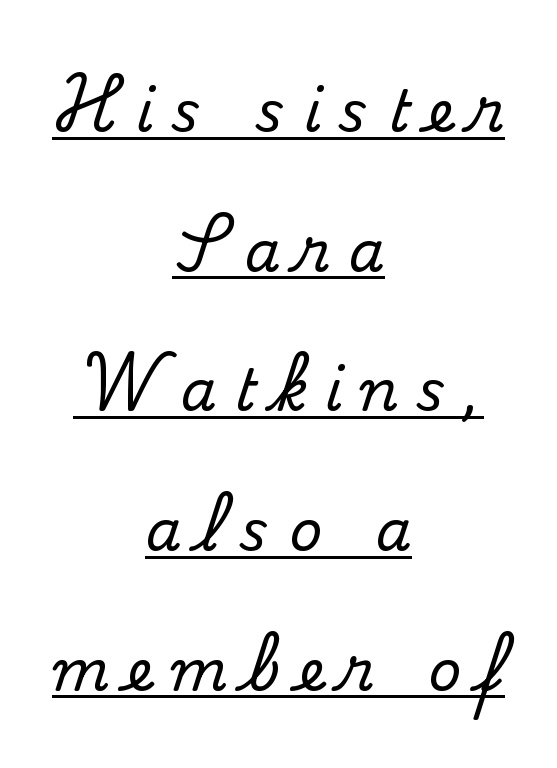
Q: Is the text italic (slanted)? A: Yes.
Q: Is the text underlined? A: Yes.
Q: How is the paragraph aligned? A: Centered.
Q: Is the spacing between letters normal or unusually wide? A: Unusually wide.
Q: Is the spacing between lines tight, normal or loose? A: Loose.
Q: Width (condensed, normal, or wide)? A: Normal.
Q: Stroke contrast? A: Medium.
Q: x-height? A: Small.
Q: Monospaced? A: No.
